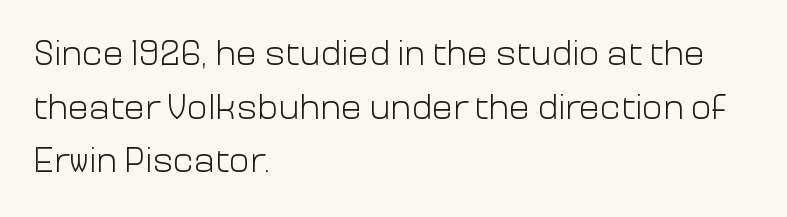
Q: Is the text bold? A: No.
Q: Is the text italic (slanted)? A: No, it is upright.
Q: Is the typeface a serif or a sans-serif typeface? A: Sans-serif.
Q: Is the text underlined? A: No.
Q: How is the paragraph aligned? A: Left-aligned.
Q: Is the spacing between letters normal or unusually wide? A: Normal.
Q: Is the spacing between lines tight, normal or loose? A: Normal.
Q: Width (condensed, normal, or wide)? A: Normal.
Q: Stroke contrast? A: Low.
Q: x-height? A: Medium.
Q: Monospaced? A: No.
